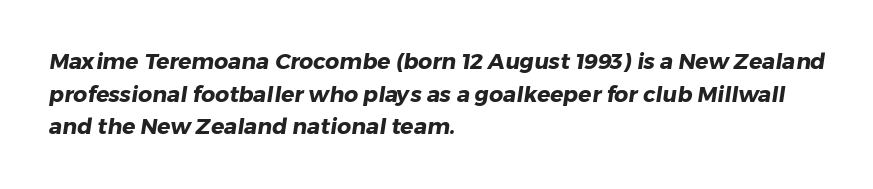
The image shows 22 px bold type; set left-aligned, normal line spacing (1.48x), normal letter spacing, not underlined.
